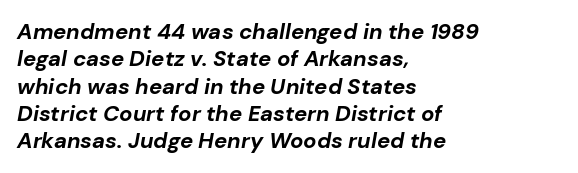
Weight check: bold — yes, fully. Tracking here is standard; glyphs follow each other at the usual distance. A classic flush-left, rag-right setting is used for this passage. When letters slant like this, we call the style italic.
